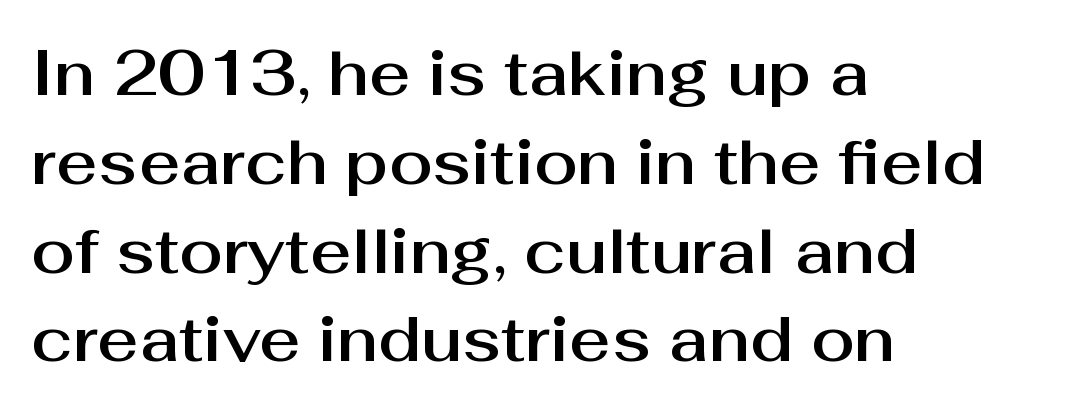
The image shows 63 px sans-serif type, upright; set left-aligned, normal line spacing (1.41x), normal letter spacing, not underlined; medium stroke contrast and a medium x-height.
